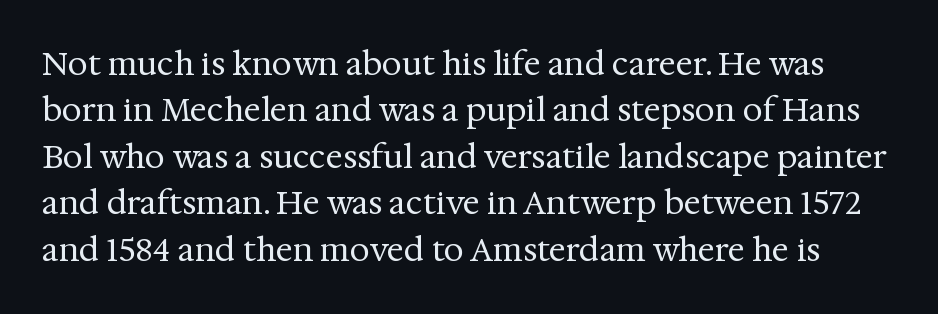
Stroke mass is kept to a normal reading level or below. I'd call this a serif setting — the letters wear small feet. Posture: upright roman. Each letter keeps its own natural width here, so spacing adapts to shape. Vertically, the passage feels balanced, rows spaced as you'd expect. The gaps between neighbouring characters are ordinary and unremarkable.
